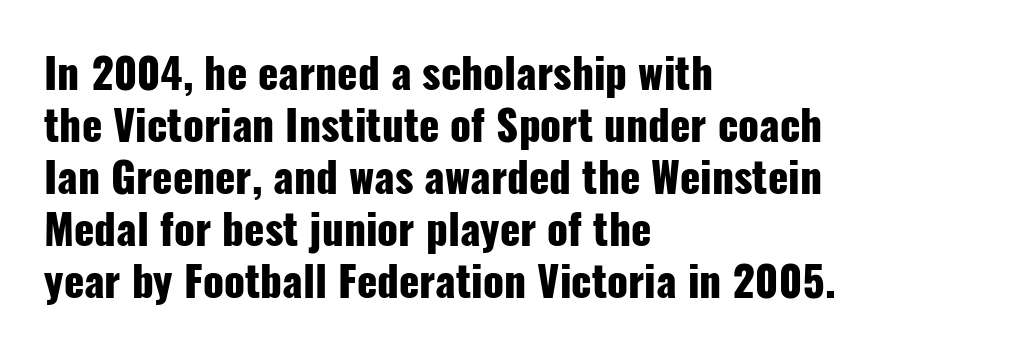
{"serif": "no", "italic": "no", "bold": "yes", "weight": "heavy", "width": "condensed", "stroke_contrast": "low", "x_height": "medium", "monospaced": "no", "underline": "no", "align": "left", "line_spacing_ratio": 1.24, "letter_spacing": "normal", "letter_spacing_em": 0.0, "glyph_px": 42}
